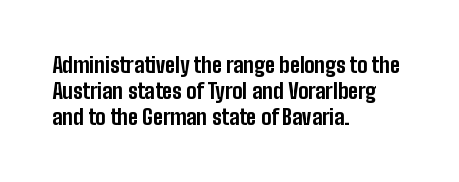
{"italic": "no", "bold": "yes", "underline": "no", "align": "left", "line_spacing_ratio": 1.23, "letter_spacing": "normal", "letter_spacing_em": 0.0, "glyph_px": 21}
